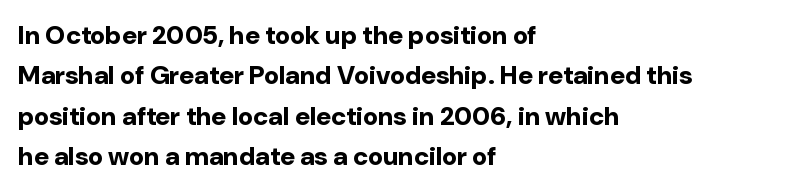
Q: Is the text bold? A: Yes.
Q: Is the text italic (slanted)? A: No, it is upright.
Q: Is the text underlined? A: No.
Q: How is the paragraph aligned? A: Left-aligned.
Q: Is the spacing between letters normal or unusually wide? A: Normal.
Q: Is the spacing between lines tight, normal or loose? A: Normal.
